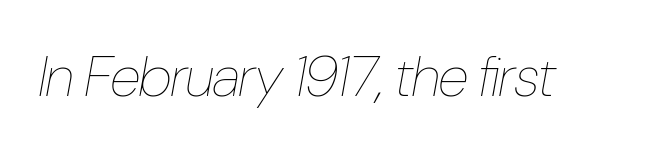
Counters stay open thanks to moderate or lighter strokes. The lettering tilts uniformly, giving the passage an italic look. Decoration check: the copy has no underline. The rendering keeps characters at their native spacing.
